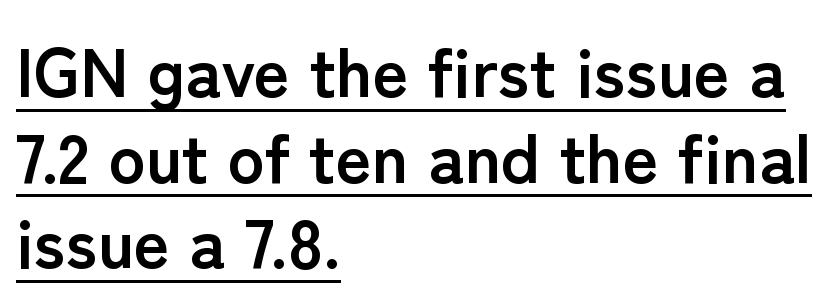
The image shows 69 px semibold sans-serif type, upright; set left-aligned, line spacing 1.24x, normal letter spacing, underlined; low stroke contrast and a medium x-height.
